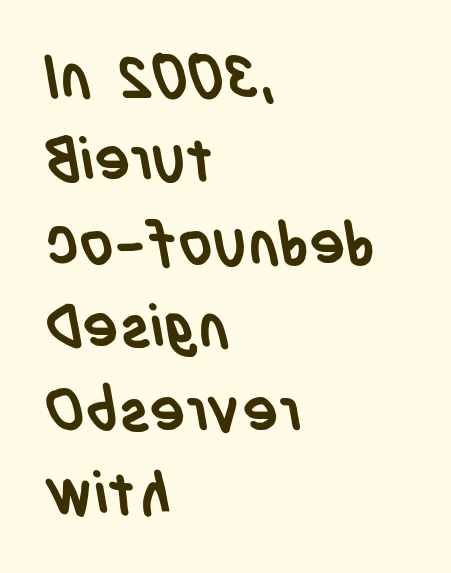
{"serif": "no", "bold": "yes", "weight": "semibold", "width": "condensed", "stroke_contrast": "low", "x_height": "large", "monospaced": "no", "underline": "no", "align": "left", "line_spacing": "normal", "line_spacing_ratio": 1.39, "letter_spacing": "normal", "letter_spacing_em": 0.0, "glyph_px": 60}
